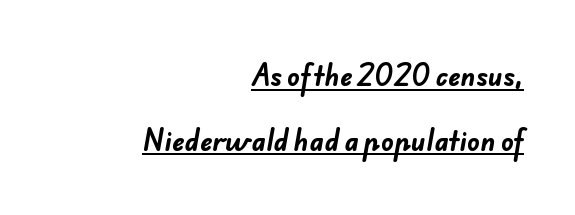
{"bold": "yes", "underline": "yes", "align": "right", "line_spacing": "loose", "line_spacing_ratio": 2.49, "letter_spacing": "normal", "letter_spacing_em": 0.0, "glyph_px": 26}
